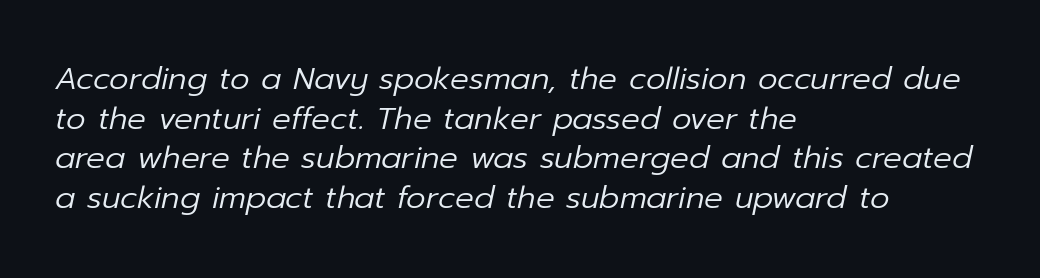
Q: Is the text bold? A: No.
Q: Is the text italic (slanted)? A: Yes, it leans right by about 12 degrees.
Q: Is the text underlined? A: No.
Q: How is the paragraph aligned? A: Left-aligned.
Q: Is the spacing between letters normal or unusually wide? A: Normal.
Q: Is the spacing between lines tight, normal or loose? A: Normal.
Q: Width (condensed, normal, or wide)? A: Normal.
Q: Stroke contrast? A: Low.
Q: x-height? A: Medium.
Q: Monospaced? A: No.
